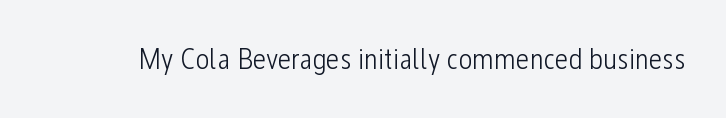
The image shows 30 px light, condensed sans-serif type, upright; set normal letter spacing, not underlined; low stroke contrast and a medium x-height.
